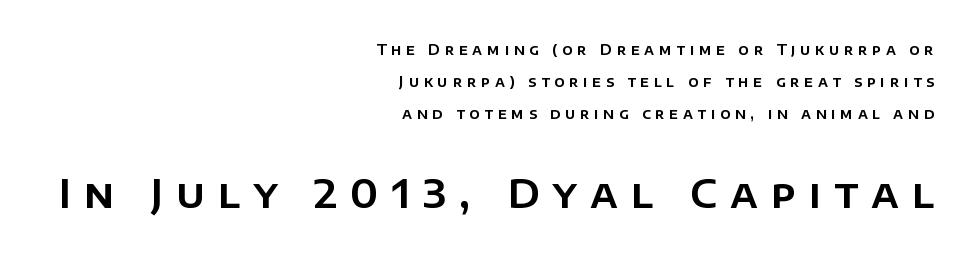
{"serif": "no", "italic": "no", "width": "normal", "stroke_contrast": "low", "x_height": "large", "monospaced": "no", "underline": "no", "align": "right", "line_spacing": "loose", "line_spacing_ratio": 2.29, "letter_spacing": "wide", "letter_spacing_em": 0.33, "larger_block": "second", "size_ratio": 2.79, "glyph_px": 39}
